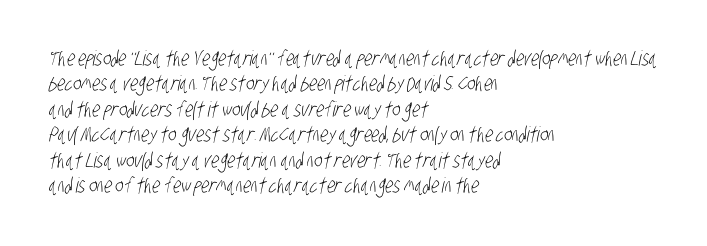
Stem width sits at or under what a default text font uses. Underline: absent. Does extra space separate the letters? No, they use regular spacing. Left-aligned paragraph, ragged on the right.
